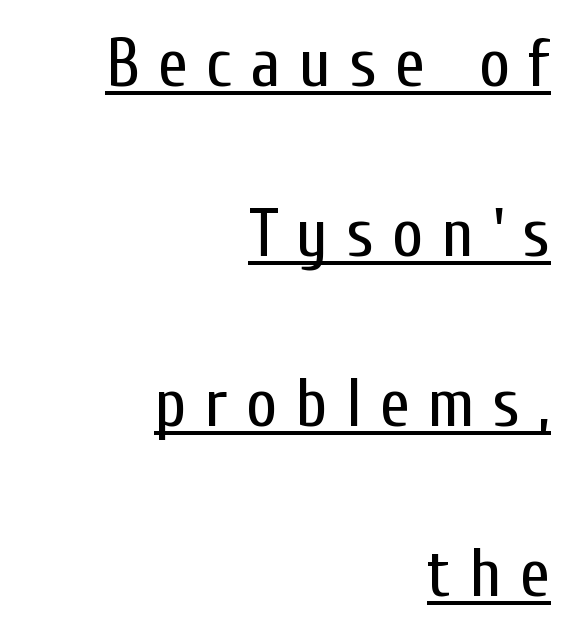
Q: Is the text bold? A: No.
Q: Is the text italic (slanted)? A: No, it is upright.
Q: Is the typeface a serif or a sans-serif typeface? A: Sans-serif.
Q: Is the text underlined? A: Yes.
Q: How is the paragraph aligned? A: Right-aligned.
Q: Is the spacing between letters normal or unusually wide? A: Unusually wide.
Q: Is the spacing between lines tight, normal or loose? A: Loose.
Q: Width (condensed, normal, or wide)? A: Condensed.
Q: Stroke contrast? A: Low.
Q: x-height? A: Medium.
Q: Monospaced? A: No.
